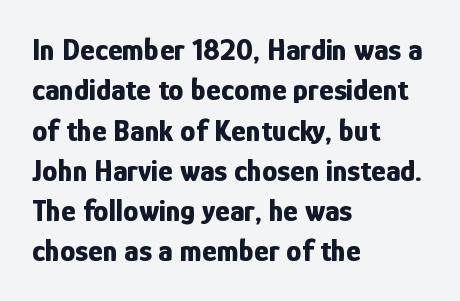
The image shows 31 px bold, condensed sans-serif type, upright; set left-aligned, normal line spacing (1.3x), normal letter spacing, not underlined; low stroke contrast and a medium x-height.
